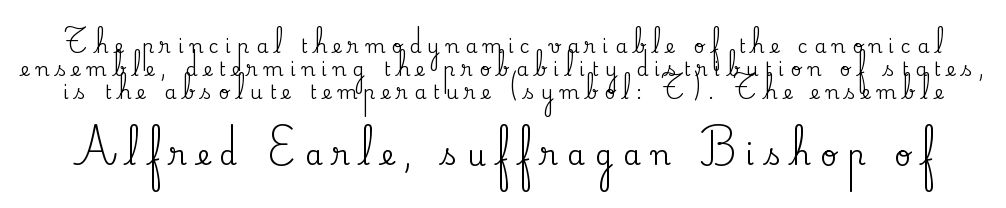
The image shows 29 px serif type, upright; set line spacing 1.22x, unusually wide letter spacing (+0.34 em), not underlined; the second (bottom) block is 1.53x larger; medium stroke contrast and a small x-height.
